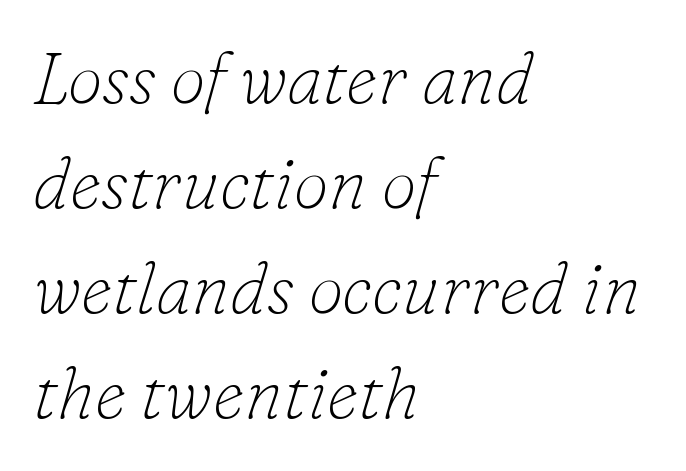
{"serif": "yes", "italic": "yes", "lean": "right", "slant_degrees": 16, "bold": "no", "weight": "thin", "width": "normal", "stroke_contrast": "low", "x_height": "small", "monospaced": "no", "underline": "no", "align": "left", "line_spacing": "normal", "line_spacing_ratio": 1.48, "letter_spacing": "normal", "letter_spacing_em": 0.0, "glyph_px": 71}
